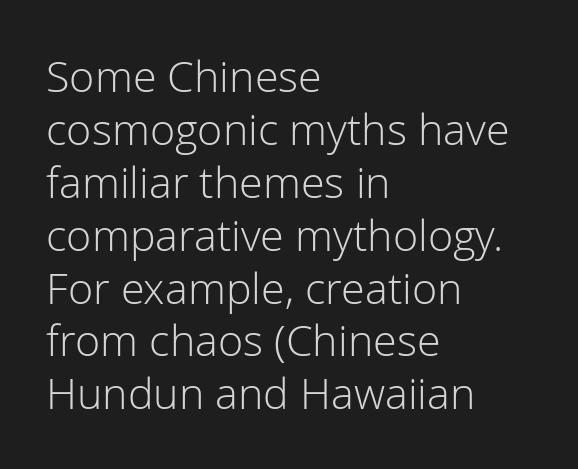
Q: Is the text bold? A: No.
Q: Is the text italic (slanted)? A: No, it is upright.
Q: Is the typeface a serif or a sans-serif typeface? A: Sans-serif.
Q: Is the text underlined? A: No.
Q: How is the paragraph aligned? A: Left-aligned.
Q: Is the spacing between letters normal or unusually wide? A: Normal.
Q: Width (condensed, normal, or wide)? A: Normal.
Q: Stroke contrast? A: Low.
Q: x-height? A: Medium.
Q: Monospaced? A: No.
